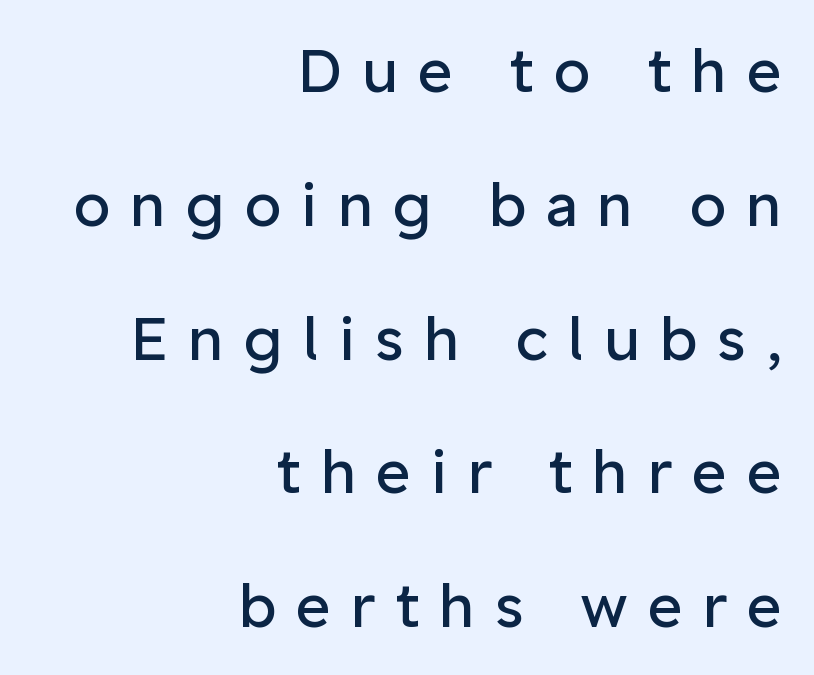
The passage shown stacks its lines with a broad gap. Looks like regular typesetting: each glyph gets only the width it needs. The typesetter chose a ragged-left arrangement here. Compared with a typical body face, this is equally light or lighter still.
